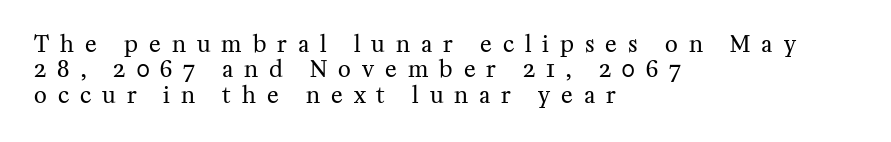
The image shows 22 px text type, upright; set left-aligned, tight line spacing (1.15x), unusually wide letter spacing (+0.5 em), not underlined.
